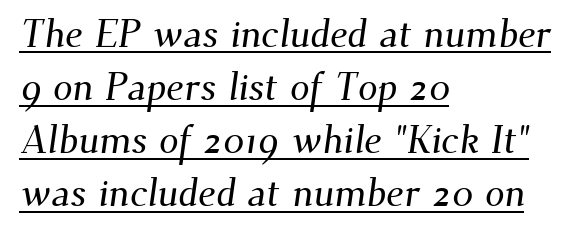
Q: Is the typeface a serif or a sans-serif typeface? A: Serif.
Q: Is the text underlined? A: Yes.
Q: How is the paragraph aligned? A: Left-aligned.
Q: Is the spacing between letters normal or unusually wide? A: Normal.
Q: Is the spacing between lines tight, normal or loose? A: Normal.
Q: Width (condensed, normal, or wide)? A: Normal.
Q: Stroke contrast? A: Medium.
Q: x-height? A: Small.
Q: Monospaced? A: No.
